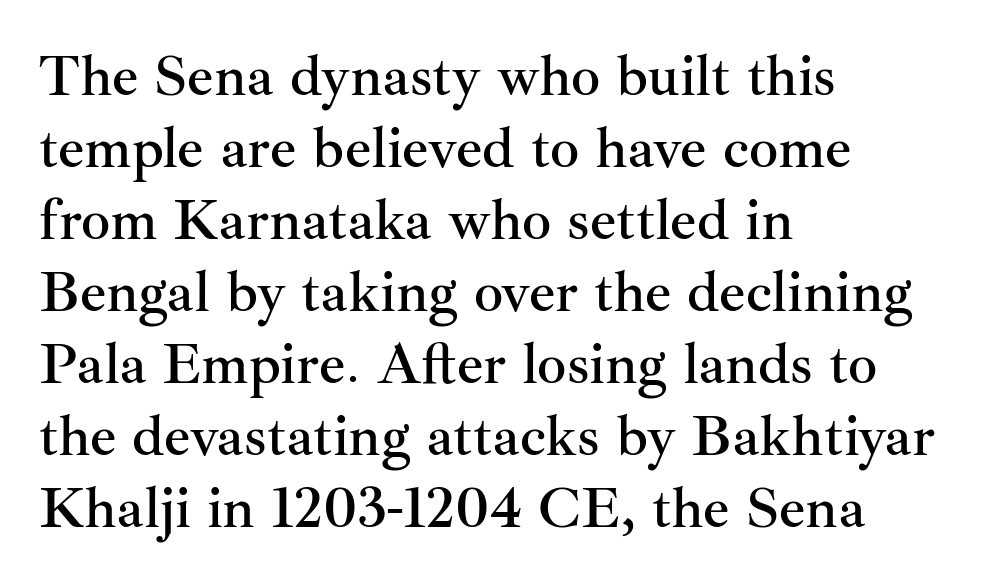
Just letters on the line, the space beneath them empty. Casual observation: everything's shoved over to the left. The rendering uses natural spacing where letterforms have individual widths. Is the letter spacing exaggerated? No — it looks like the ordinary default. The lettering holds an erect, upright posture throughout.
